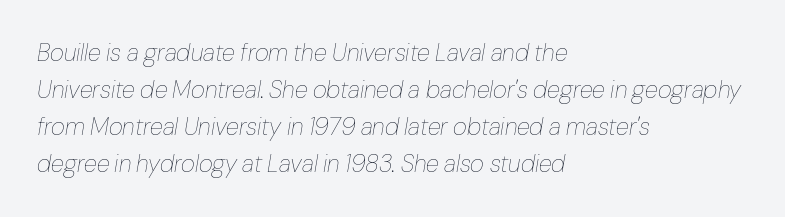
The image shows 24 px text type, italic (leaning right); set left-aligned, normal line spacing (1.54x), normal letter spacing, not underlined.
